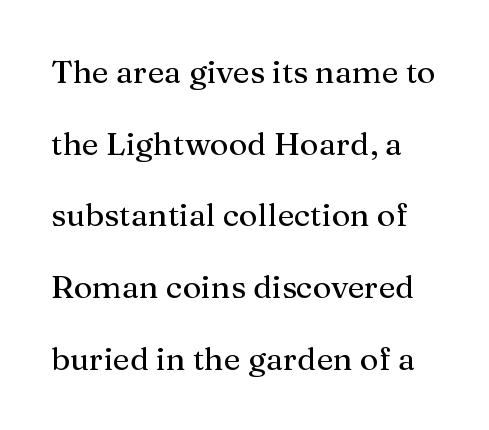
{"serif": "yes", "italic": "no", "width": "normal", "stroke_contrast": "medium", "x_height": "medium", "monospaced": "no", "underline": "no", "line_spacing": "loose", "line_spacing_ratio": 2.24, "letter_spacing": "normal", "letter_spacing_em": 0.0, "glyph_px": 32}
